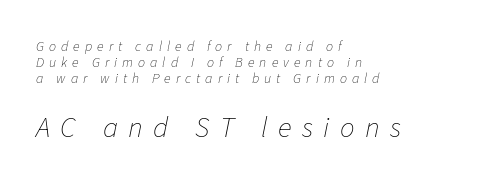
The rendering uses a small line-height, squeezing the rows. Top chunk: small. Bottom chunk: large. The specimen omits any rule beneath the text block's lines. Visually the block forms a straight wall on the left and a jagged coastline on the right.
